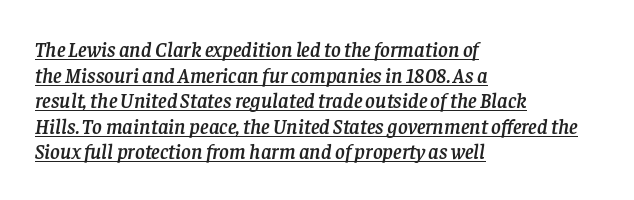
Tracking value appears to be zero — textbook default spacing. The glyphs look as if they've been sheared to an angle. Every row of glyphs begins at an identical x-position on the left. Students, observe the line beneath the letters — that is underlining.
